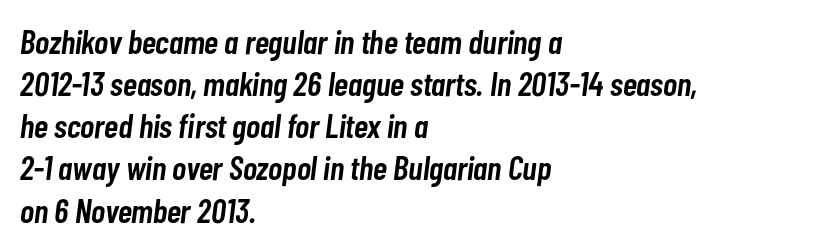
The image shows 34 px semibold, condensed type, italic (leaning right); set left-aligned, line spacing 1.24x, normal letter spacing, not underlined; low stroke contrast and a medium x-height.
